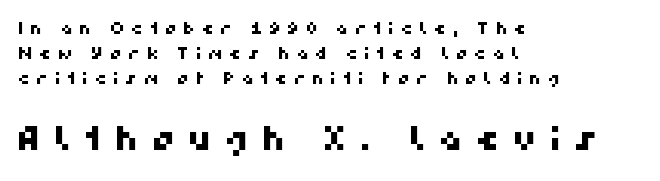
Does the leading feel generous? No, just average. The passage is arranged the way most books set body copy — flush left. Has an underline been added? It has not. Observe the absence of serifs on each vertical stroke in this sample.
